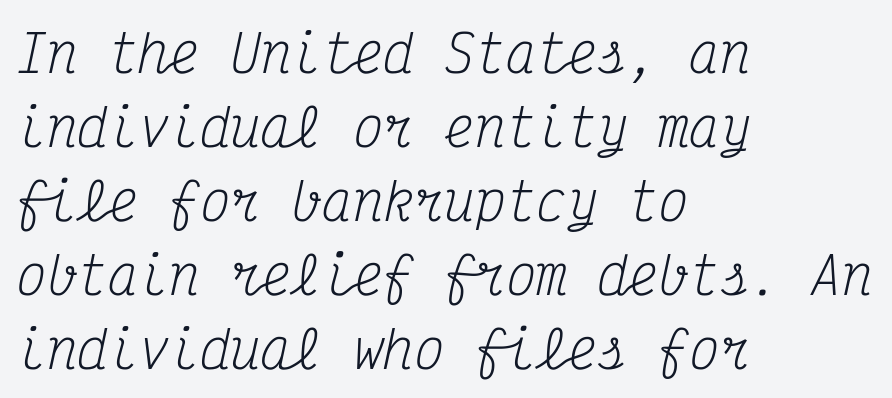
The passage shown is typeset with a serif family. Line spacing here is normal. There is no visible air inserted between adjacent glyphs. Does the copy run flush right? No — it runs flush left. The typesetting does not lean heavy: it is not bold. Italic: yes, the glyphs are oblique.
